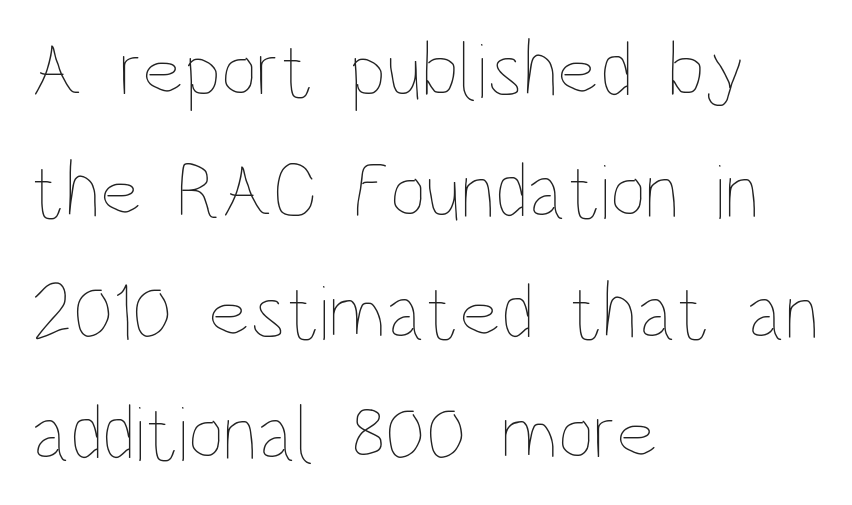
Regular leading. The letters sit at their default tracking, neither squeezed nor spread. Ordinary non-slanted type is in use. Any mark beneath the type? The region is blank. Vertical stems look standard width or narrower in stroke.
